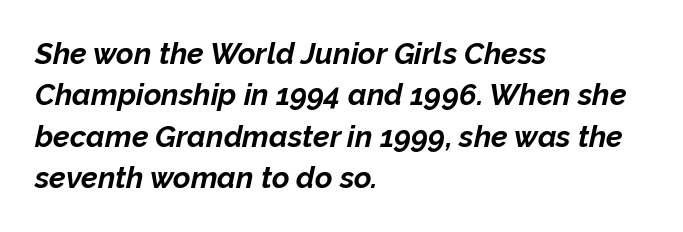
{"italic": "yes", "lean": "right", "slant_degrees": 12, "bold": "yes", "weight": "bold", "width": "normal", "stroke_contrast": "low", "x_height": "medium", "monospaced": "no", "underline": "no", "align": "left", "line_spacing": "normal", "line_spacing_ratio": 1.38, "letter_spacing": "normal", "letter_spacing_em": 0.0, "glyph_px": 30}
